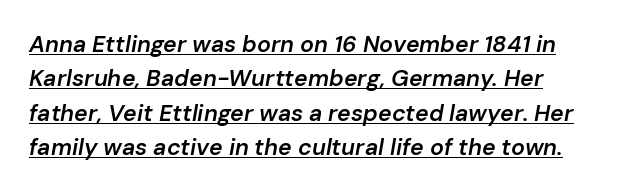
The image shows 23 px text type, italic (leaning right); set left-aligned, normal line spacing (1.5x), normal letter spacing, underlined.
